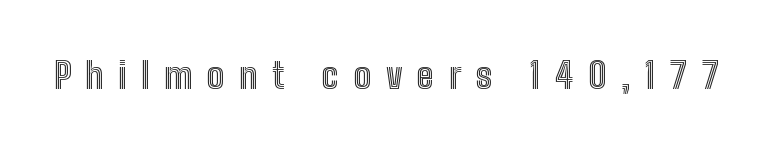
{"italic": "no", "width": "condensed", "x_height": "medium", "monospaced": "no", "underline": "no", "letter_spacing": "wide", "letter_spacing_em": 0.41, "glyph_px": 36}
